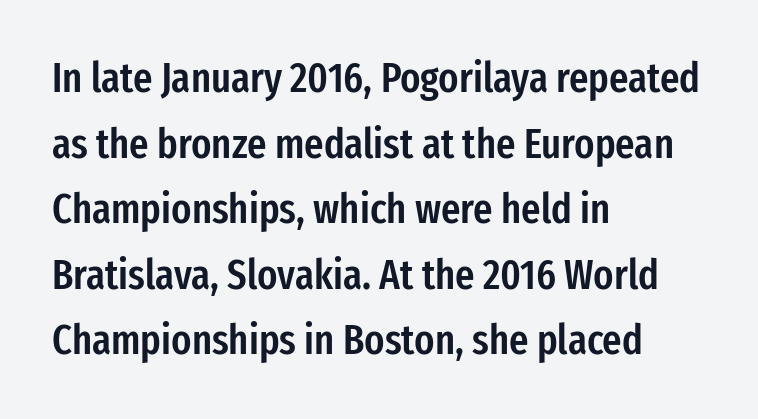
The image shows 42 px semibold, condensed sans-serif type, upright; set left-aligned, normal line spacing (1.56x), normal letter spacing, not underlined; low stroke contrast and a medium x-height.
